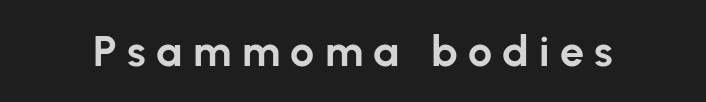
Stroke thickness is high; the sample reads as a true bold. The letters carry no serifs — their stems end cleanly without finishing strokes. The letters are spread apart with noticeably loose tracking. The space directly below the letters is spotless. Varying glyph widths throughout — classic text-font behaviour. Designer's note — italics off, roman on.
